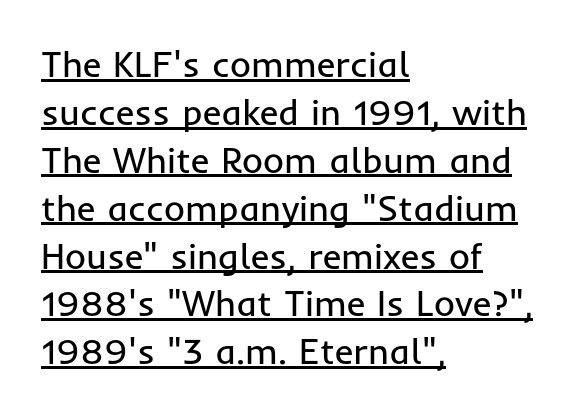
Q: Is the text bold? A: No.
Q: Is the text italic (slanted)? A: No, it is upright.
Q: Is the typeface a serif or a sans-serif typeface? A: Sans-serif.
Q: Is the text underlined? A: Yes.
Q: How is the paragraph aligned? A: Left-aligned.
Q: Is the spacing between letters normal or unusually wide? A: Normal.
Q: Is the spacing between lines tight, normal or loose? A: Normal.
Q: Width (condensed, normal, or wide)? A: Normal.
Q: Stroke contrast? A: Low.
Q: x-height? A: Medium.
Q: Monospaced? A: No.
